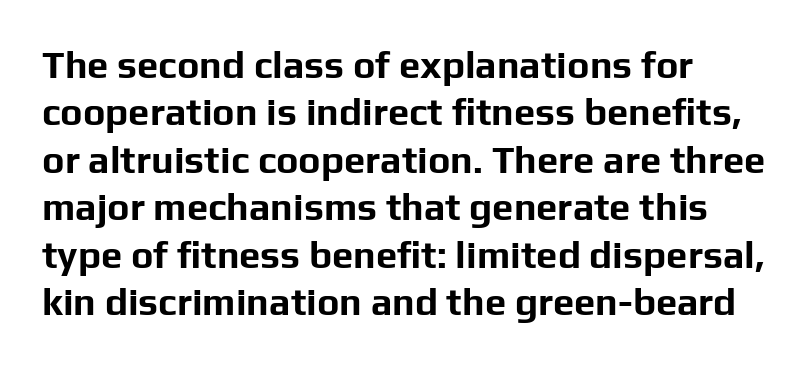
Q: Is the text bold? A: Yes.
Q: Is the text italic (slanted)? A: No, it is upright.
Q: Is the typeface a serif or a sans-serif typeface? A: Sans-serif.
Q: Is the text underlined? A: No.
Q: How is the paragraph aligned? A: Left-aligned.
Q: Is the spacing between letters normal or unusually wide? A: Normal.
Q: Is the spacing between lines tight, normal or loose? A: Normal.
Q: Width (condensed, normal, or wide)? A: Normal.
Q: Stroke contrast? A: Low.
Q: x-height? A: Medium.
Q: Monospaced? A: No.
